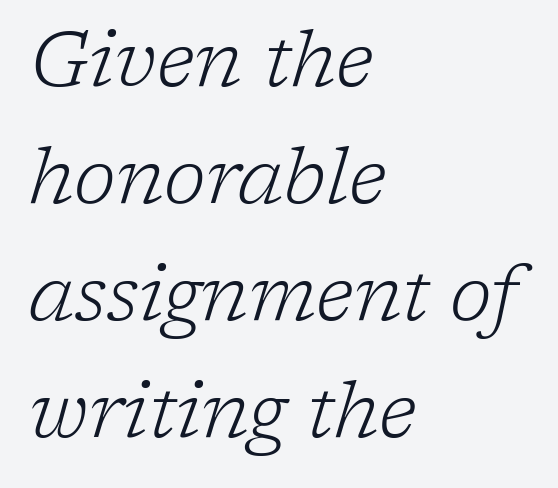
{"serif": "yes", "italic": "yes", "lean": "right", "slant_degrees": 17, "bold": "no", "weight": "light", "width": "normal", "stroke_contrast": "low", "x_height": "medium", "monospaced": "no", "underline": "no", "align": "left", "line_spacing": "normal", "line_spacing_ratio": 1.52, "letter_spacing": "normal", "letter_spacing_em": 0.0, "glyph_px": 77}
